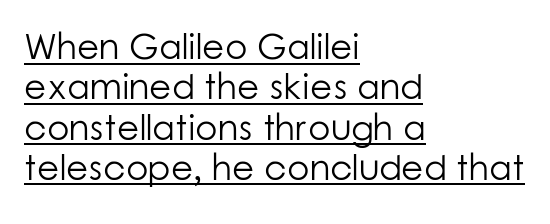
{"serif": "no", "italic": "no", "bold": "no", "weight": "light", "width": "normal", "stroke_contrast": "low", "x_height": "medium", "monospaced": "no", "underline": "yes", "align": "left", "line_spacing": "tight", "line_spacing_ratio": 1.12, "letter_spacing": "normal", "letter_spacing_em": 0.0, "glyph_px": 36}
